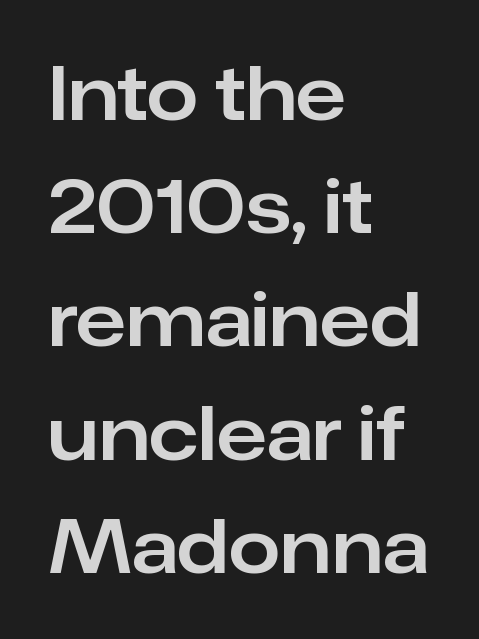
Nope, no serifs anywhere on these letters. You could not count columns in this text — the font is proportionally spaced. Bare-footed words on every line. Glyph-to-glyph distance matches everyday printed text.
